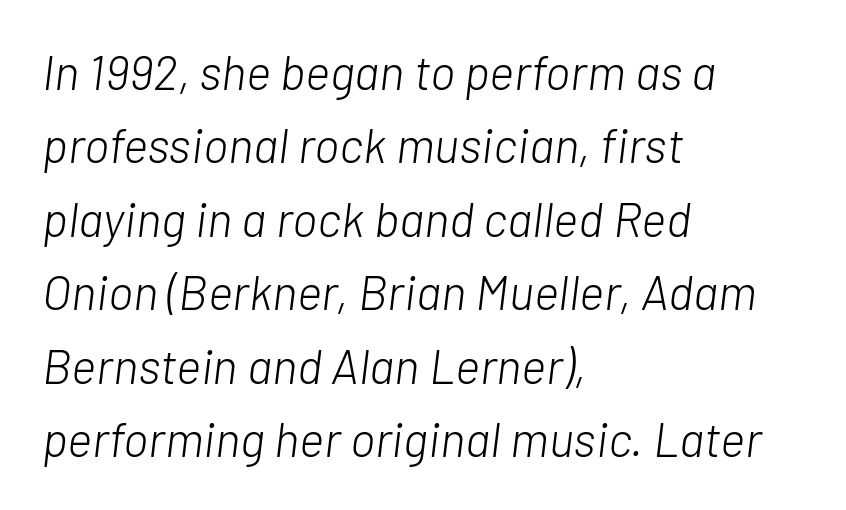
Q: Is the text bold? A: No.
Q: Is the text italic (slanted)? A: Yes, it leans right by about 7 degrees.
Q: Is the text underlined? A: No.
Q: How is the paragraph aligned? A: Left-aligned.
Q: Is the spacing between letters normal or unusually wide? A: Normal.
Q: Is the spacing between lines tight, normal or loose? A: Normal.
Q: Width (condensed, normal, or wide)? A: Normal.
Q: Stroke contrast? A: Low.
Q: x-height? A: Medium.
Q: Monospaced? A: No.
